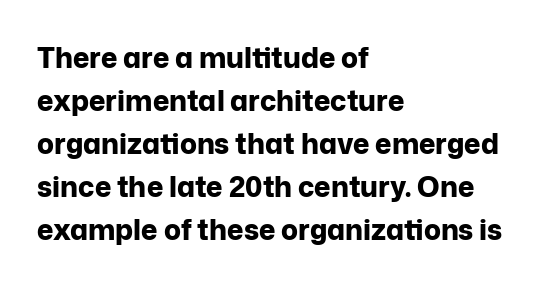
{"serif": "no", "italic": "no", "bold": "yes", "weight": "bold", "width": "normal", "stroke_contrast": "low", "x_height": "medium", "monospaced": "no", "underline": "no", "align": "left", "line_spacing": "normal", "line_spacing_ratio": 1.54, "letter_spacing": "normal", "letter_spacing_em": 0.0, "glyph_px": 28}
